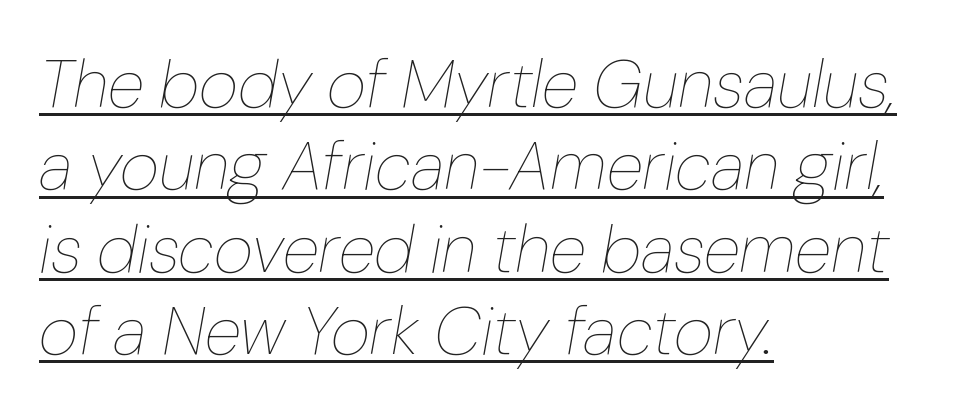
There is no visible air inserted between adjacent glyphs. No extra ink here — the face is not bold. Character widths vary here, with narrow letters taking less room than wide ones. Alignment: flush left.
